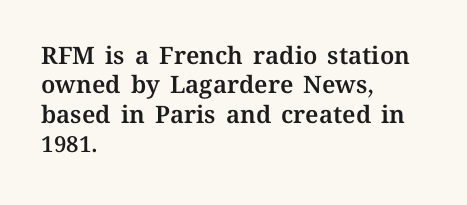
Q: Is the text italic (slanted)? A: No, it is upright.
Q: Is the text underlined? A: No.
Q: How is the paragraph aligned? A: Left-aligned.
Q: Is the spacing between letters normal or unusually wide? A: Normal.
